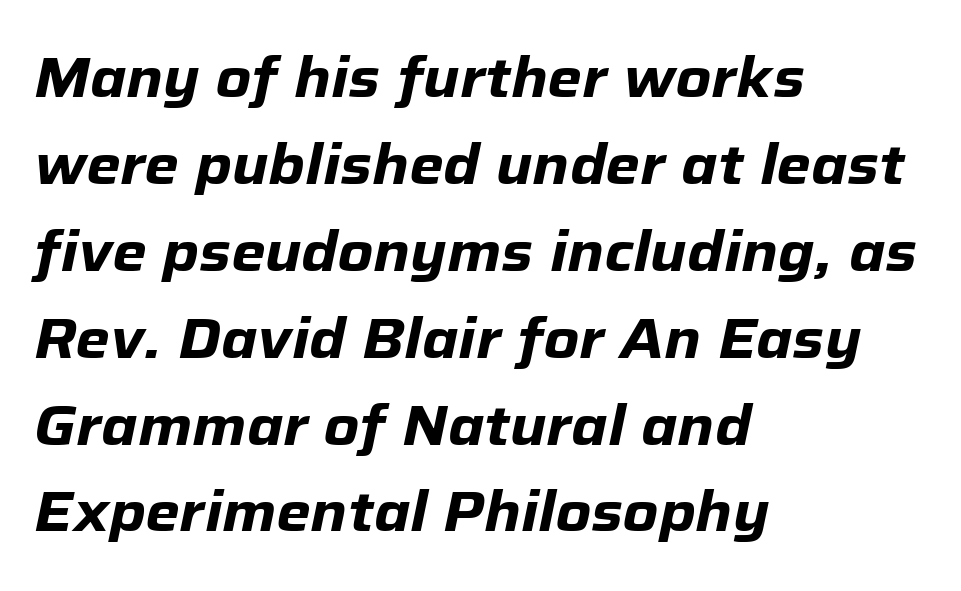
{"italic": "yes", "lean": "right", "slant_degrees": 12, "bold": "yes", "weight": "heavy", "width": "normal", "stroke_contrast": "low", "x_height": "medium", "monospaced": "no", "underline": "no", "align": "left", "line_spacing": "normal", "line_spacing_ratio": 1.58, "letter_spacing": "normal", "letter_spacing_em": 0.0, "glyph_px": 55}
